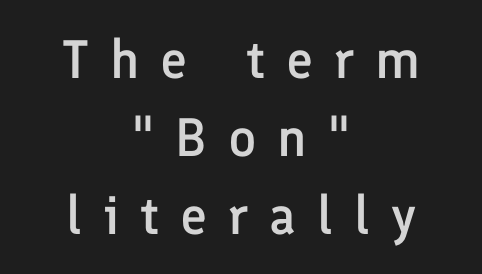
{"serif": "no", "italic": "no", "bold": "semi", "weight": "semibold", "width": "normal", "stroke_contrast": "low", "x_height": "medium", "monospaced": "no", "underline": "no", "align": "center", "line_spacing": "normal", "line_spacing_ratio": 1.44, "letter_spacing": "wide", "letter_spacing_em": 0.39, "glyph_px": 54}
